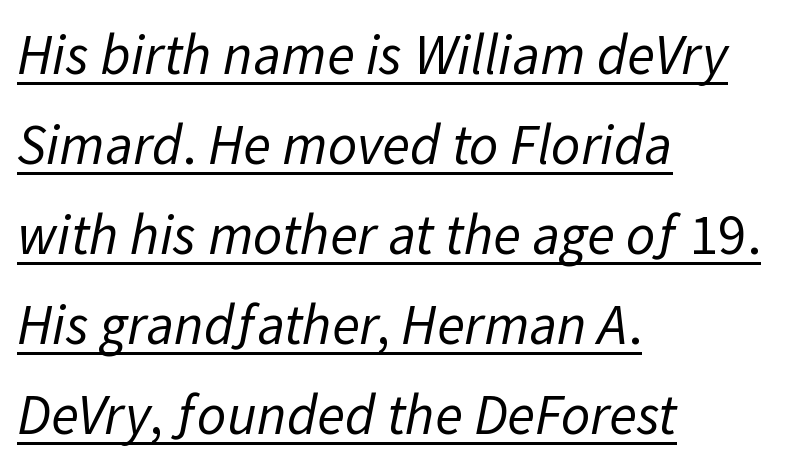
Q: Is the text bold? A: No.
Q: Is the typeface a serif or a sans-serif typeface? A: Sans-serif.
Q: Is the text underlined? A: Yes.
Q: How is the paragraph aligned? A: Left-aligned.
Q: Is the spacing between letters normal or unusually wide? A: Normal.
Q: Is the spacing between lines tight, normal or loose? A: Normal.
Q: Width (condensed, normal, or wide)? A: Normal.
Q: Stroke contrast? A: Low.
Q: x-height? A: Medium.
Q: Monospaced? A: No.
